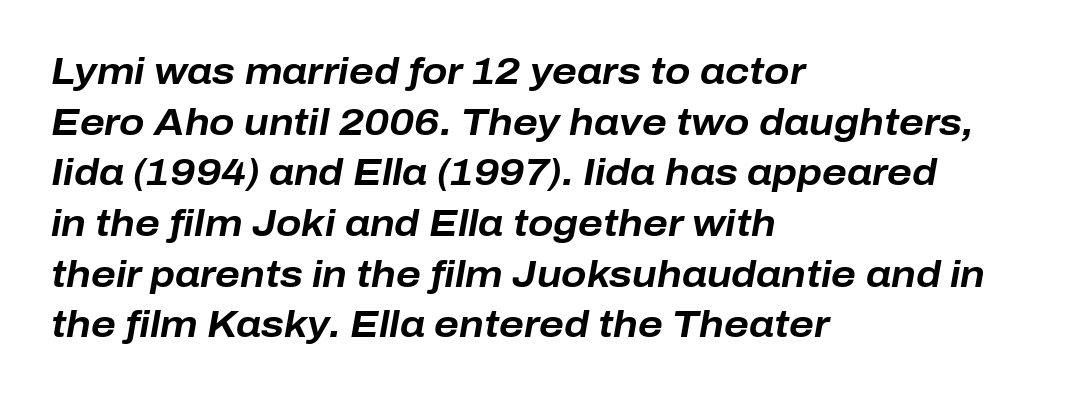
Q: Is the text bold? A: Yes.
Q: Is the text italic (slanted)? A: Yes, it leans right by about 10 degrees.
Q: Is the text underlined? A: No.
Q: How is the paragraph aligned? A: Left-aligned.
Q: Is the spacing between letters normal or unusually wide? A: Normal.
Q: Is the spacing between lines tight, normal or loose? A: Normal.
Q: Width (condensed, normal, or wide)? A: Normal.
Q: Stroke contrast? A: Low.
Q: x-height? A: Medium.
Q: Monospaced? A: No.
